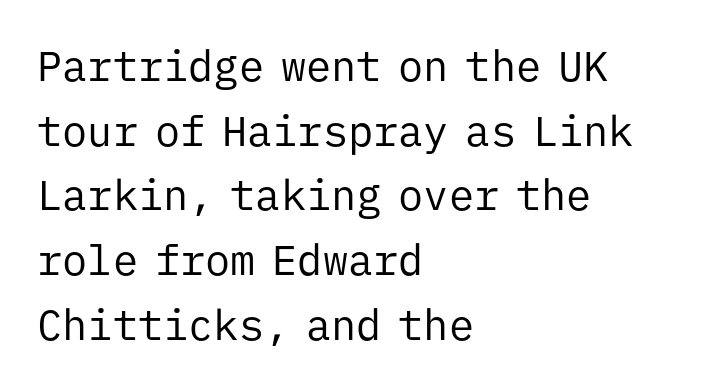
The image shows 42 px regular-weight sans-serif type, upright, monospaced; set left-aligned, normal line spacing (1.54x), normal letter spacing, not underlined; low stroke contrast and a medium x-height.
